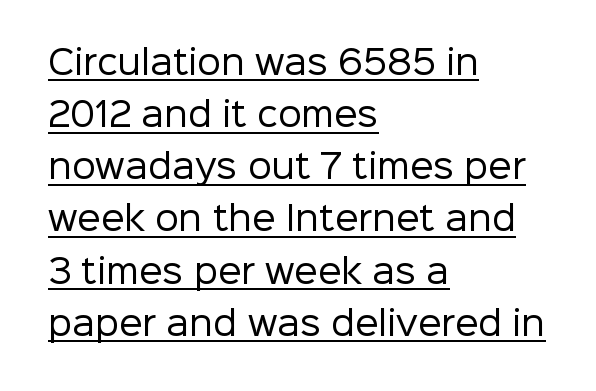
Compared with a typical body face, this is equally light or lighter still. Regarding serifs, this sample does without them. Interline gaps are of average width in this sample. Inter-character spacing is left at the font's built-in metrics. Proportional: the letters do not fall into vertical columns. The glyphs are accompanied by a horizontal stroke just below them.
